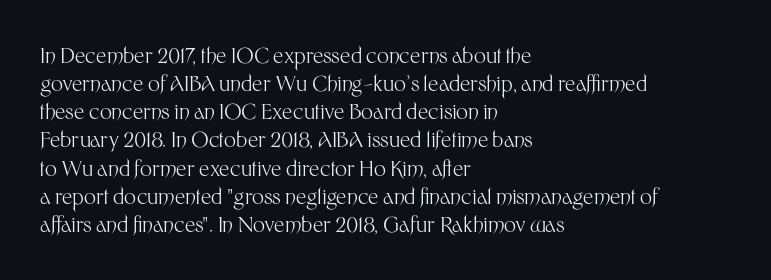
Q: Is the text bold? A: No.
Q: Is the text italic (slanted)? A: No, it is upright.
Q: Is the text underlined? A: No.
Q: How is the paragraph aligned? A: Left-aligned.
Q: Is the spacing between letters normal or unusually wide? A: Normal.
Q: Is the spacing between lines tight, normal or loose? A: Normal.
